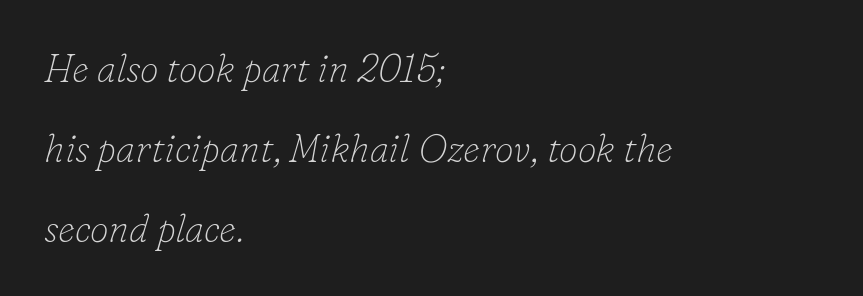
{"serif": "yes", "italic": "yes", "lean": "right", "slant_degrees": 16, "bold": "no", "weight": "thin", "width": "normal", "stroke_contrast": "low", "x_height": "small", "monospaced": "no", "underline": "no", "align": "left", "line_spacing": "loose", "line_spacing_ratio": 2.1, "letter_spacing": "normal", "letter_spacing_em": 0.0, "glyph_px": 38}
